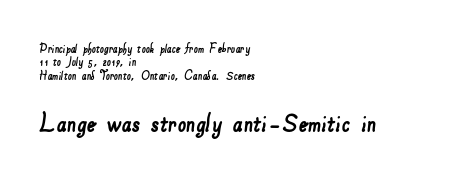
Q: Is the typeface a serif or a sans-serif typeface? A: Sans-serif.
Q: Is the text underlined? A: No.
Q: How is the paragraph aligned? A: Left-aligned.
Q: Is the spacing between letters normal or unusually wide? A: Normal.
Q: Is the spacing between lines tight, normal or loose? A: Tight.
Q: Which block of text is set in a larger size, the first (top) or the second (bottom)? A: The second (bottom) one.
Q: Width (condensed, normal, or wide)? A: Normal.
Q: Stroke contrast? A: Low.
Q: x-height? A: Small.
Q: Monospaced? A: No.
